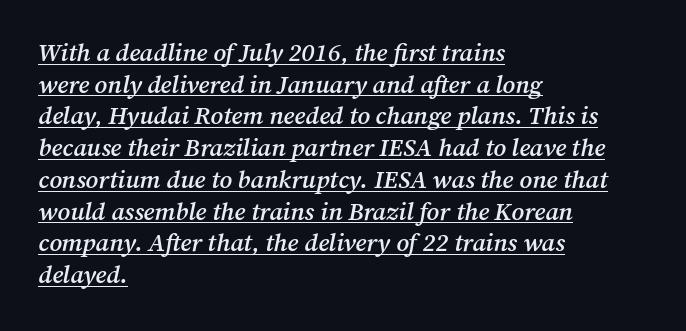
{"italic": "yes", "lean": "right", "slant_degrees": 12, "bold": "semi", "underline": "yes", "align": "left", "line_spacing": "normal", "line_spacing_ratio": 1.27, "letter_spacing": "normal", "letter_spacing_em": 0.0, "glyph_px": 25}
